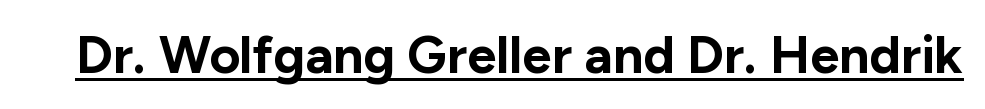
The image shows 53 px bold sans-serif type, upright; set normal letter spacing, underlined; low stroke contrast and a medium x-height.
